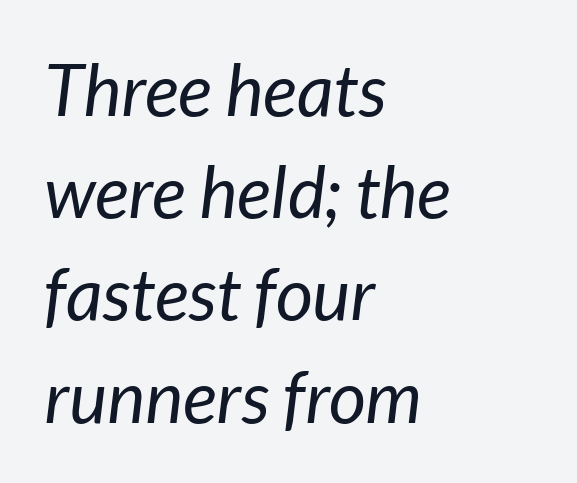
Q: Is the text bold? A: No.
Q: Is the text italic (slanted)? A: Yes, it leans right by about 7 degrees.
Q: Is the text underlined? A: No.
Q: How is the paragraph aligned? A: Left-aligned.
Q: Is the spacing between letters normal or unusually wide? A: Normal.
Q: Is the spacing between lines tight, normal or loose? A: Normal.
Q: Width (condensed, normal, or wide)? A: Normal.
Q: Stroke contrast? A: Low.
Q: x-height? A: Medium.
Q: Monospaced? A: No.
